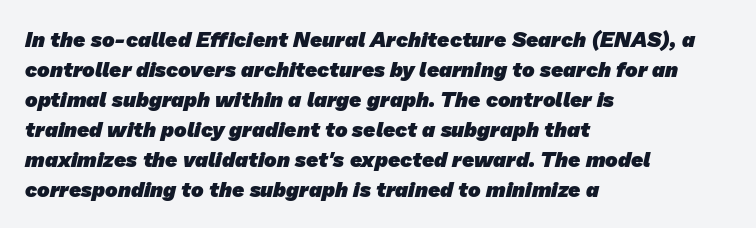
Q: Is the text bold? A: Yes.
Q: Is the text underlined? A: No.
Q: How is the paragraph aligned? A: Left-aligned.
Q: Is the spacing between letters normal or unusually wide? A: Normal.
Q: Is the spacing between lines tight, normal or loose? A: Normal.
